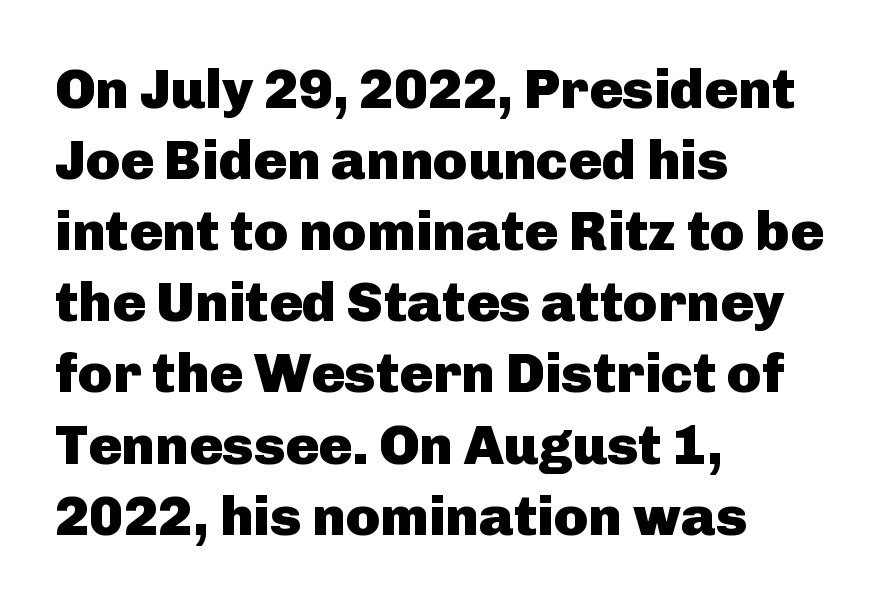
Q: Is the text bold? A: Yes.
Q: Is the text italic (slanted)? A: No, it is upright.
Q: Is the typeface a serif or a sans-serif typeface? A: Sans-serif.
Q: Is the text underlined? A: No.
Q: How is the paragraph aligned? A: Left-aligned.
Q: Is the spacing between letters normal or unusually wide? A: Normal.
Q: Is the spacing between lines tight, normal or loose? A: Normal.
Q: Width (condensed, normal, or wide)? A: Normal.
Q: Stroke contrast? A: Low.
Q: x-height? A: Medium.
Q: Monospaced? A: No.
